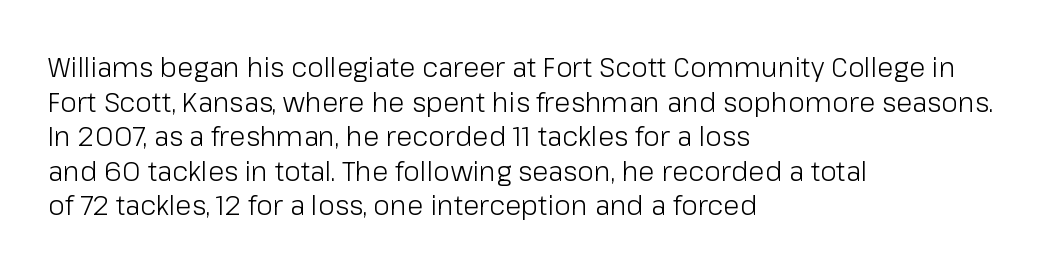
{"italic": "no", "bold": "no", "underline": "no", "align": "left", "line_spacing": "normal", "line_spacing_ratio": 1.28, "letter_spacing": "normal", "letter_spacing_em": 0.0, "glyph_px": 27}
